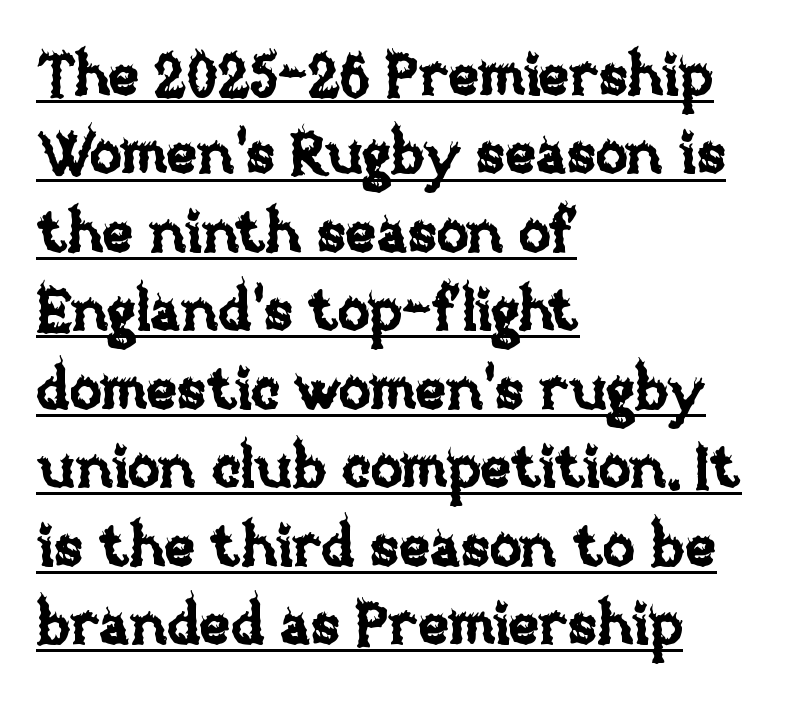
Q: Is the text italic (slanted)? A: No, it is upright.
Q: Is the text underlined? A: Yes.
Q: How is the paragraph aligned? A: Left-aligned.
Q: Is the spacing between letters normal or unusually wide? A: Normal.
Q: Is the spacing between lines tight, normal or loose? A: Normal.
Q: Width (condensed, normal, or wide)? A: Normal.
Q: Stroke contrast? A: Low.
Q: x-height? A: Large.
Q: Monospaced? A: No.
